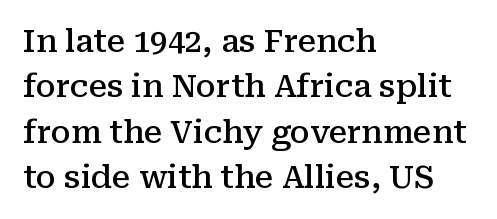
The image shows 31 px semibold serif type, upright; set left-aligned, normal line spacing (1.46x), normal letter spacing, not underlined; medium stroke contrast and a medium x-height.
